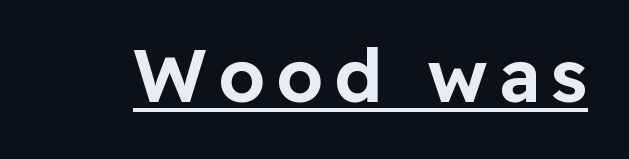
{"serif": "no", "italic": "no", "width": "normal", "stroke_contrast": "low", "x_height": "medium", "monospaced": "no", "underline": "yes", "glyph_px": 74}
